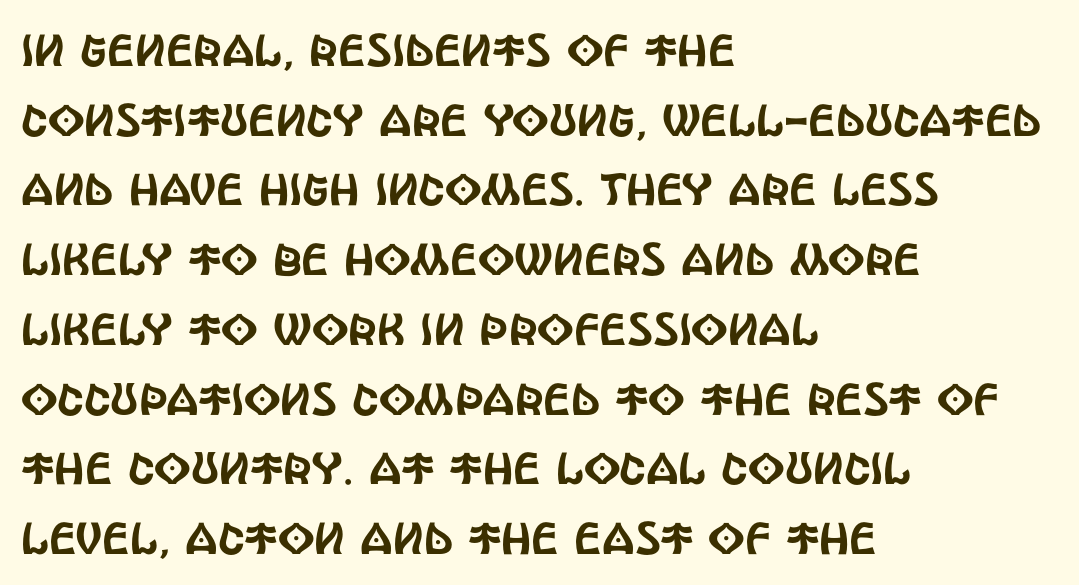
Tall strokes in this sample are plumb rather than angled. The strip under each line holds only bare page. The text block is weighted toward the left margin, trailing off unevenly rightward. Is this a fixed-width face? No — the glyphs have proportional, varying widths.
